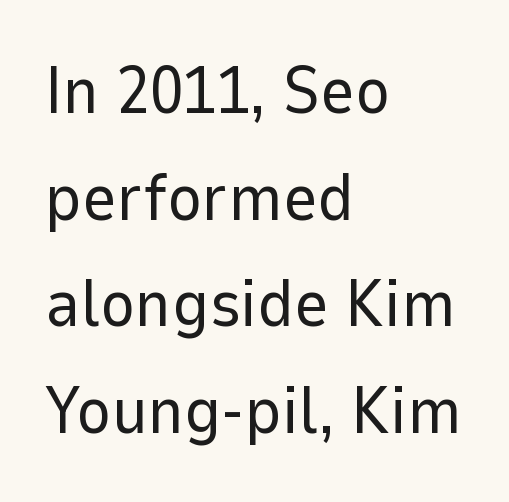
Q: Is the text bold? A: No.
Q: Is the text italic (slanted)? A: No, it is upright.
Q: Is the typeface a serif or a sans-serif typeface? A: Sans-serif.
Q: Is the text underlined? A: No.
Q: How is the paragraph aligned? A: Left-aligned.
Q: Is the spacing between letters normal or unusually wide? A: Normal.
Q: Is the spacing between lines tight, normal or loose? A: Normal.
Q: Width (condensed, normal, or wide)? A: Normal.
Q: Stroke contrast? A: Low.
Q: x-height? A: Medium.
Q: Monospaced? A: No.
